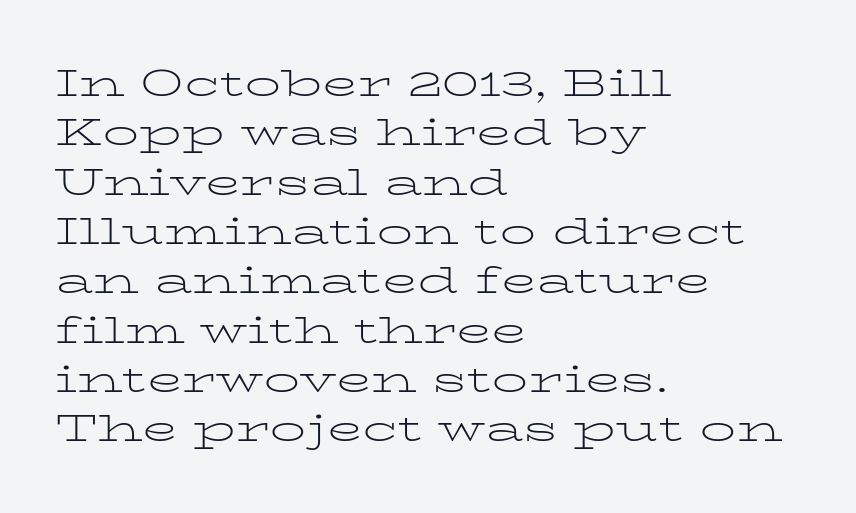
The image shows 36 px light, wide serif type, upright; set left-aligned, normal line spacing (1.37x), normal letter spacing, not underlined; low stroke contrast and a medium x-height.
